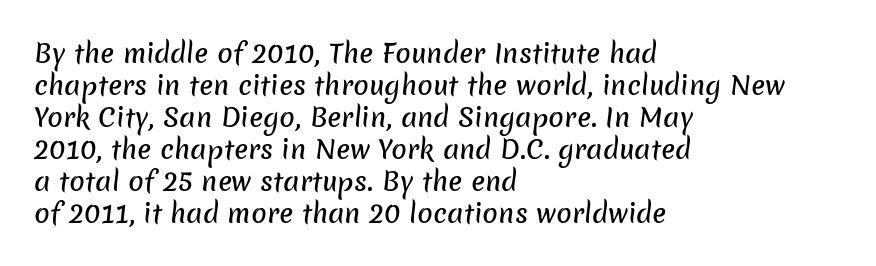
{"underline": "no", "align": "left", "line_spacing_ratio": 1.23, "letter_spacing": "normal", "letter_spacing_em": 0.0, "glyph_px": 26}
